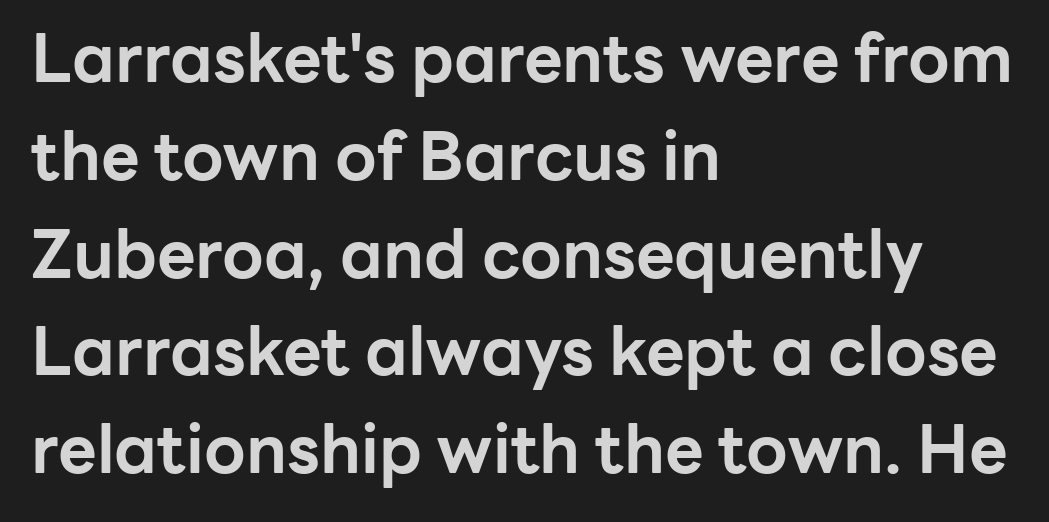
Q: Is the text bold? A: Yes.
Q: Is the text italic (slanted)? A: No, it is upright.
Q: Is the typeface a serif or a sans-serif typeface? A: Sans-serif.
Q: Is the text underlined? A: No.
Q: How is the paragraph aligned? A: Left-aligned.
Q: Is the spacing between letters normal or unusually wide? A: Normal.
Q: Is the spacing between lines tight, normal or loose? A: Normal.
Q: Width (condensed, normal, or wide)? A: Normal.
Q: Stroke contrast? A: Low.
Q: x-height? A: Medium.
Q: Monospaced? A: No.
